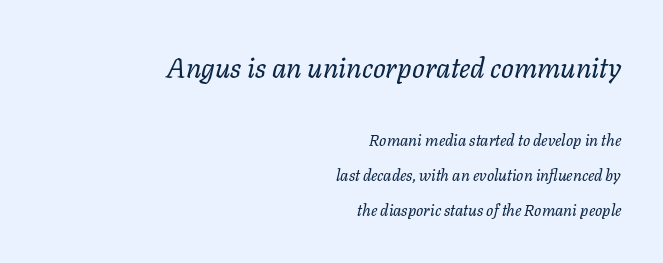
The rag falls on the left side of this text block. Between one letter and the next there's only the usual sliver of space. Is this a fixed-width face? No — the glyphs have proportional, varying widths. The designer dialed line spacing up above the default.
